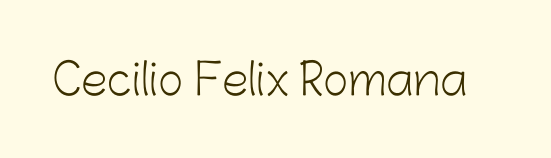
{"serif": "no", "italic": "no", "bold": "no", "weight": "light", "width": "normal", "stroke_contrast": "low", "x_height": "medium", "monospaced": "no", "underline": "no", "letter_spacing": "normal", "letter_spacing_em": 0.0, "glyph_px": 43}
